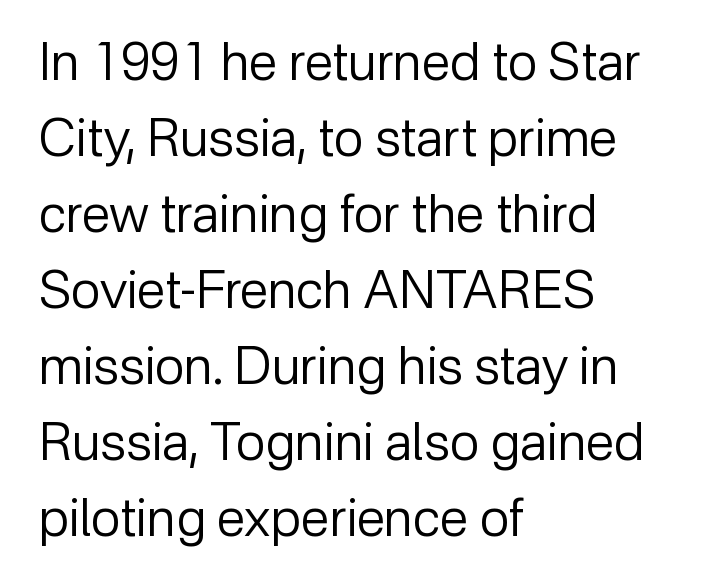
Q: Is the text bold? A: No.
Q: Is the text italic (slanted)? A: No, it is upright.
Q: Is the typeface a serif or a sans-serif typeface? A: Sans-serif.
Q: Is the text underlined? A: No.
Q: How is the paragraph aligned? A: Left-aligned.
Q: Is the spacing between letters normal or unusually wide? A: Normal.
Q: Is the spacing between lines tight, normal or loose? A: Normal.
Q: Width (condensed, normal, or wide)? A: Normal.
Q: Stroke contrast? A: Low.
Q: x-height? A: Medium.
Q: Monospaced? A: No.
